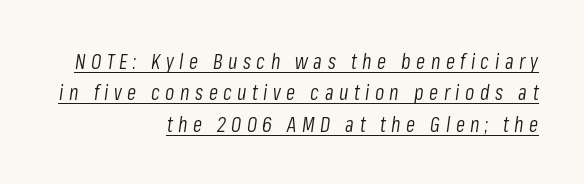
The image shows 21 px text type, italic (leaning right); set right-aligned, normal line spacing (1.5x), unusually wide letter spacing (+0.26 em), underlined.
